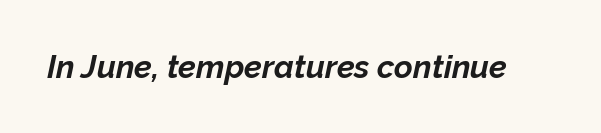
{"italic": "yes", "lean": "right", "slant_degrees": 12, "bold": "yes", "weight": "bold", "width": "normal", "stroke_contrast": "low", "x_height": "medium", "monospaced": "no", "underline": "no", "letter_spacing": "normal", "letter_spacing_em": 0.0, "glyph_px": 32}
